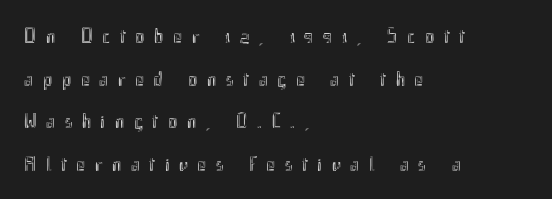
Q: Is the text italic (slanted)? A: No, it is upright.
Q: Is the text underlined? A: No.
Q: How is the paragraph aligned? A: Left-aligned.
Q: Is the spacing between letters normal or unusually wide? A: Unusually wide.
Q: Is the spacing between lines tight, normal or loose? A: Loose.
